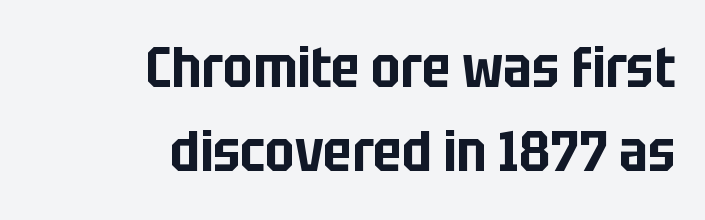
Words appear dense and cohesive because spacing is normal. Reading down the column, the eye jumps a familiar distance to each next line. You can tell from the bare stems that sans-serif type was used. Reading down the block, your eye finds every line finishing at a fixed right position.
